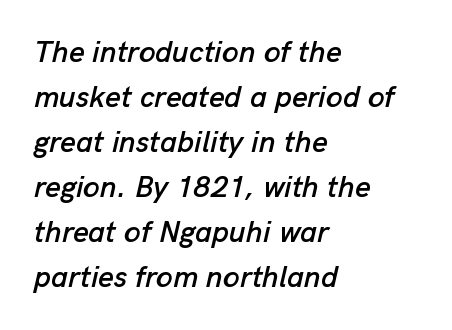
The image shows 30 px text type, italic (leaning right); set left-aligned, normal line spacing (1.5x), normal letter spacing, not underlined; low stroke contrast and a medium x-height.
